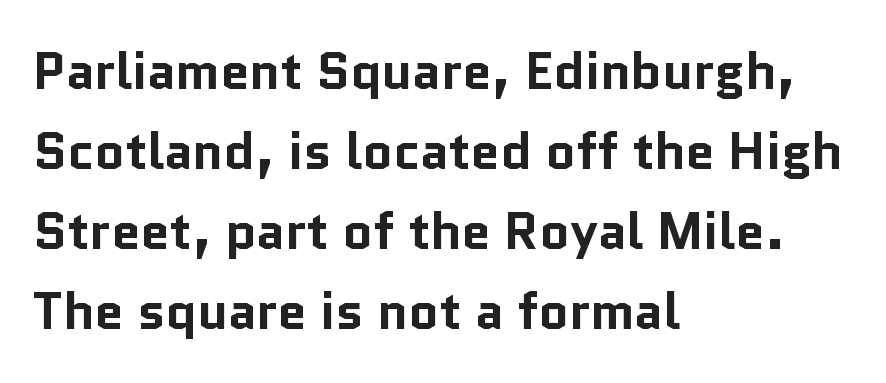
{"serif": "no", "italic": "no", "bold": "yes", "weight": "bold", "width": "normal", "stroke_contrast": "low", "x_height": "medium", "monospaced": "no", "underline": "no", "align": "left", "line_spacing": "normal", "line_spacing_ratio": 1.54, "letter_spacing": "normal", "letter_spacing_em": 0.0, "glyph_px": 52}
